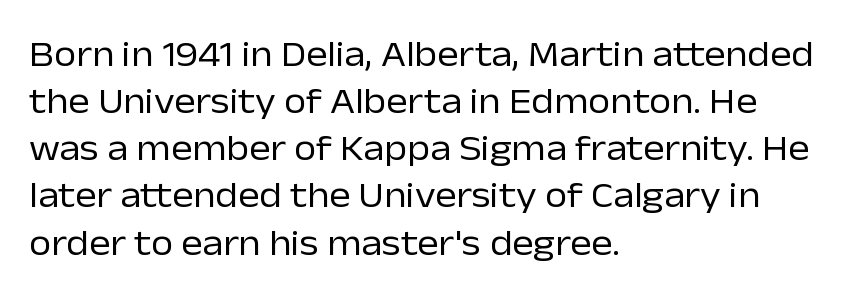
What stands out about the letter spacing? Nothing — it is the standard amount. This rendering features lettering with no underline. Regarding serifs, this sample does without them. Spacing verdict: proportional, widths tailored to each character. Do the letters lean? They stand straight.
